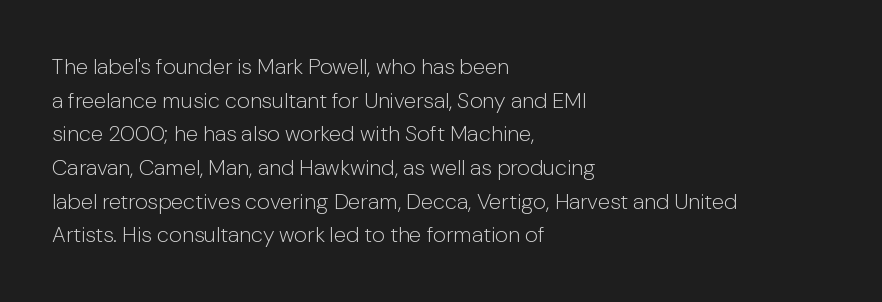
Q: Is the text bold? A: No.
Q: Is the text italic (slanted)? A: No, it is upright.
Q: Is the text underlined? A: No.
Q: How is the paragraph aligned? A: Left-aligned.
Q: Is the spacing between letters normal or unusually wide? A: Normal.
Q: Is the spacing between lines tight, normal or loose? A: Normal.
